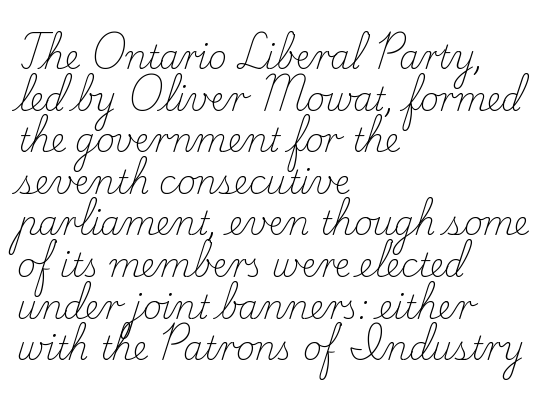
The glyphs are unaccompanied by any horizontal stroke below them. Compared with typical paragraphs, the rows here are spaced about the same. This rendering leaves character spacing at its baseline value. A serif font was chosen for this passage.
